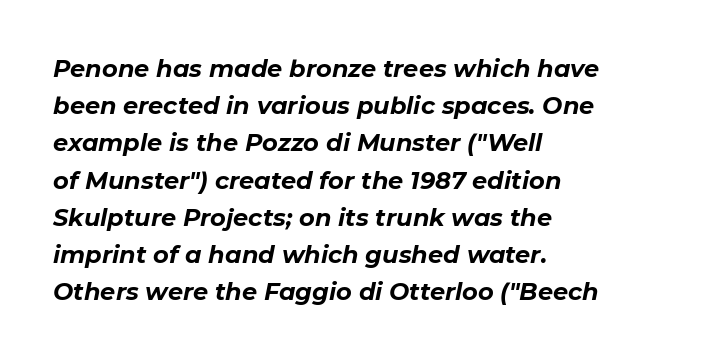
This is heavy type, rendered in bold. Honestly, the letter spacing is just normal — you wouldn't notice it. Is the type slanted? Yes — the strokes lean at a clear angle. The glyphs are unaccompanied by any horizontal stroke below them.
